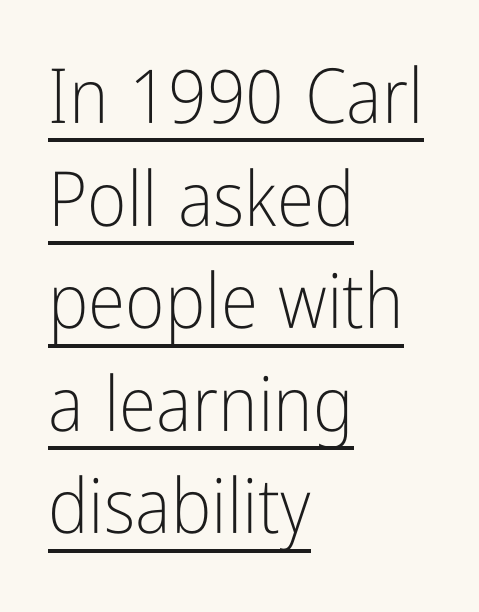
Line beginnings align vertically; line endings do not. Stroke thickness stays within the range of a standard reading face or lighter. The leading is moderate, giving the passage an even texture. The rendering keeps characters at their native spacing. You can see a thin bar hugging the bottom of the glyphs.
